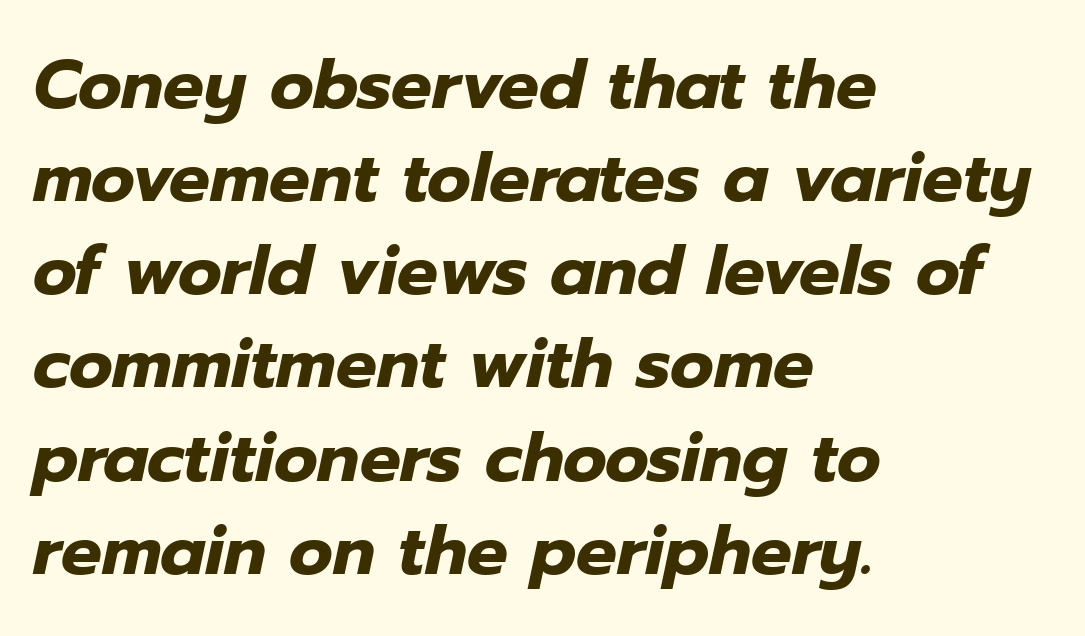
{"italic": "yes", "lean": "right", "slant_degrees": 12, "bold": "yes", "weight": "heavy", "width": "normal", "stroke_contrast": "low", "x_height": "medium", "monospaced": "no", "underline": "no", "align": "left", "line_spacing": "normal", "line_spacing_ratio": 1.37, "letter_spacing": "normal", "letter_spacing_em": 0.0, "glyph_px": 68}
